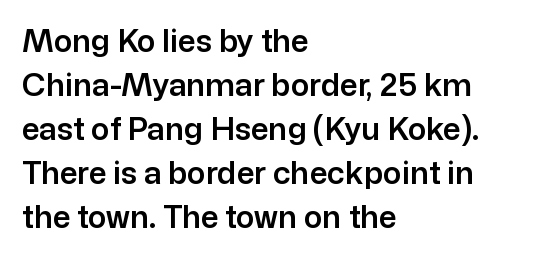
Q: Is the text italic (slanted)? A: No, it is upright.
Q: Is the typeface a serif or a sans-serif typeface? A: Sans-serif.
Q: Is the text underlined? A: No.
Q: How is the paragraph aligned? A: Left-aligned.
Q: Is the spacing between letters normal or unusually wide? A: Normal.
Q: Is the spacing between lines tight, normal or loose? A: Normal.
Q: Width (condensed, normal, or wide)? A: Normal.
Q: Stroke contrast? A: Low.
Q: x-height? A: Medium.
Q: Monospaced? A: No.
